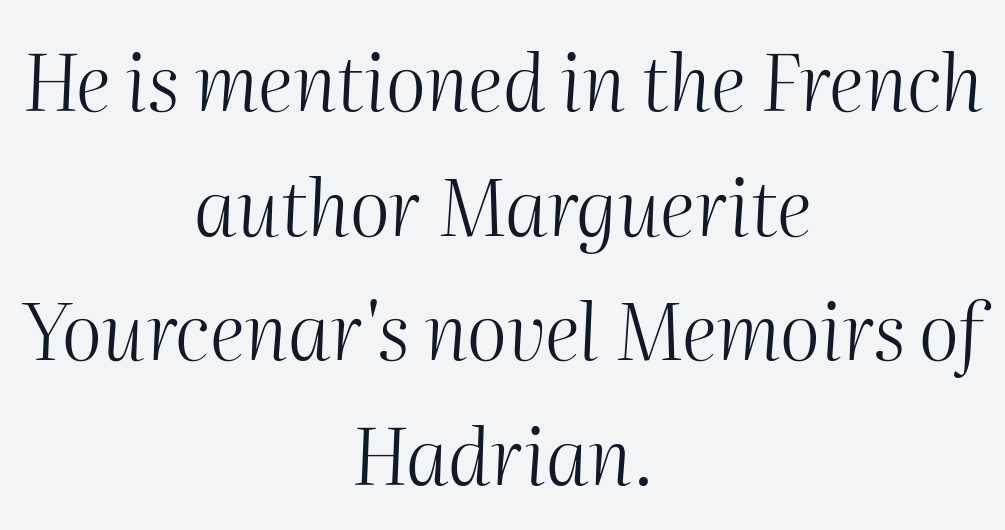
Think of a printed novel: that variable character pitch is what you see here. Quick note: italic. Inter-character spacing is left at the font's built-in metrics. A student would call this center alignment; a typographer would say set centered.
